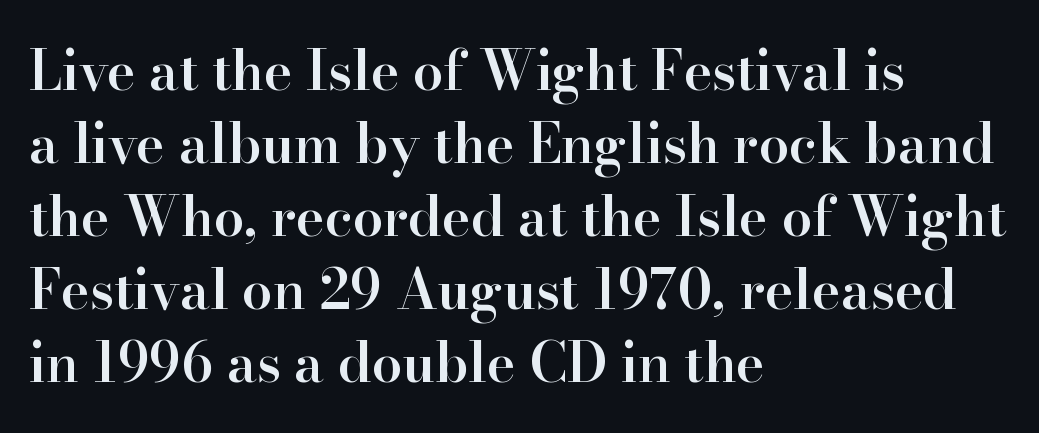
The rendering uses a moderate line-height, typical for paragraphs. Semibold letterforms, between regular and bold. The face used here is proportionally spaced, like ordinary book or web type. This is serif lettering, the kind often seen in printed books. Clear beneath every line of the passage. This is roman type, the default non-slanted kind.
